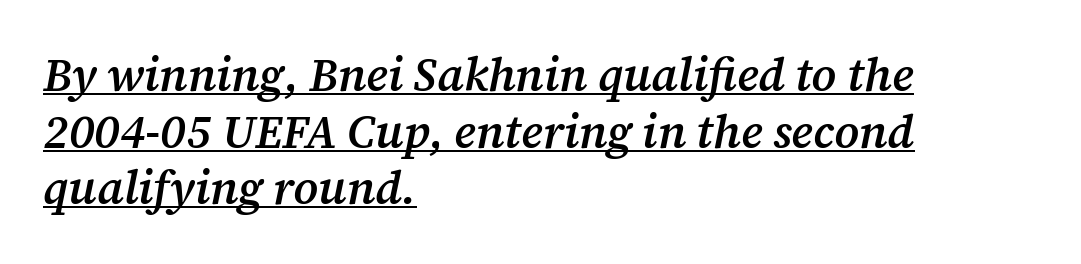
The image shows 46 px semibold serif type, italic (leaning right); set left-aligned, line spacing 1.23x, normal letter spacing, underlined; medium stroke contrast and a medium x-height.
